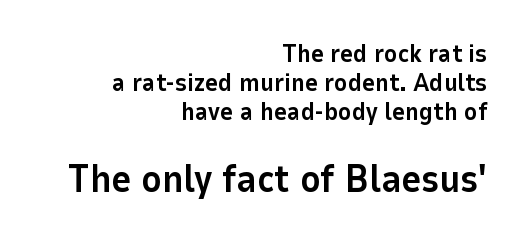
The image shows 38 px bold sans-serif type, upright; set right-aligned, line spacing 1.16x, normal letter spacing, not underlined; the second (bottom) block is 1.52x larger; low stroke contrast and a medium x-height.
